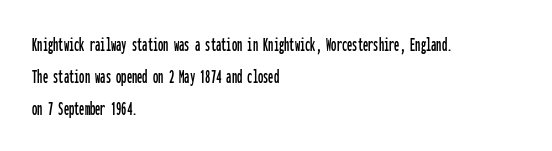
Spacing between characters is what you'd get straight out of the box. This sample is left-justified, so line endings fall wherever the words run out. Has an underline been added? It has not. Evenly set lines give the paragraph a standard silhouette. You can tell it's not italic because the verticals are truly vertical.
